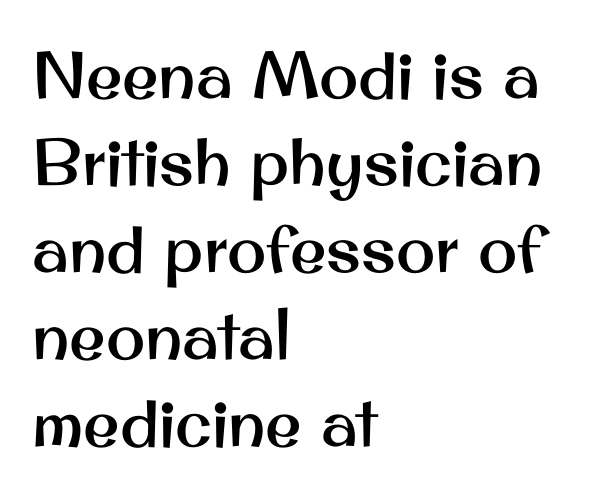
Q: Is the text italic (slanted)? A: No, it is upright.
Q: Is the typeface a serif or a sans-serif typeface? A: Sans-serif.
Q: Is the text underlined? A: No.
Q: How is the paragraph aligned? A: Left-aligned.
Q: Is the spacing between letters normal or unusually wide? A: Normal.
Q: Is the spacing between lines tight, normal or loose? A: Normal.
Q: Width (condensed, normal, or wide)? A: Normal.
Q: Stroke contrast? A: Medium.
Q: x-height? A: Small.
Q: Monospaced? A: No.
